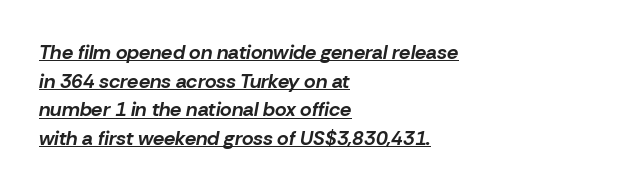
The image shows 20 px bold type, italic (leaning right); set left-aligned, normal line spacing (1.43x), normal letter spacing, underlined.
